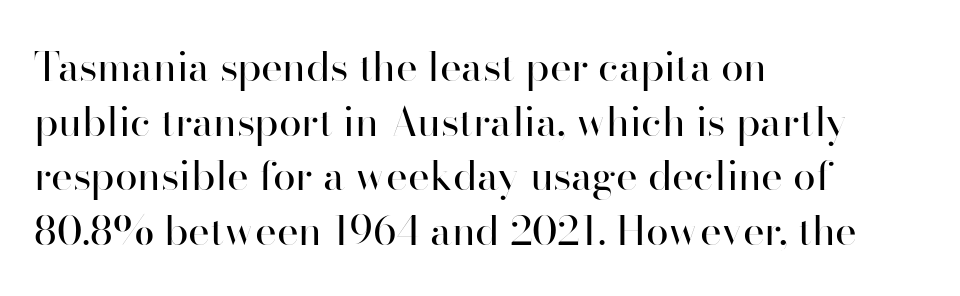
The image shows 41 px regular-weight sans-serif type, upright; set left-aligned, normal line spacing (1.33x), normal letter spacing, not underlined; high stroke contrast and a small x-height.
